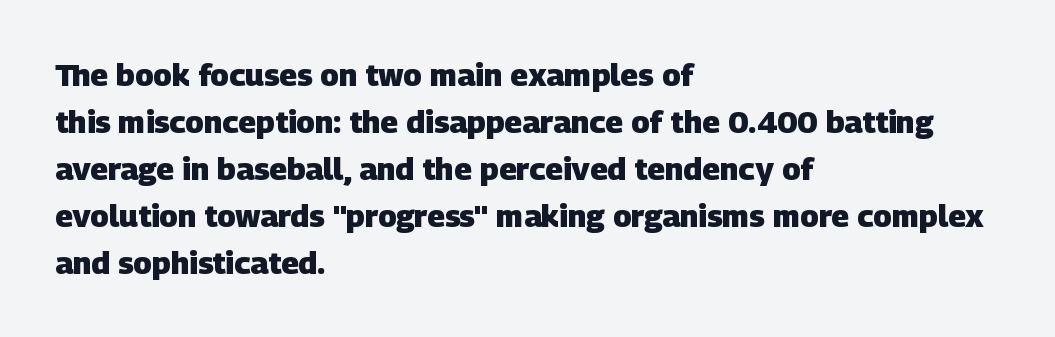
These lines are set flush left with a ragged right edge. Tracking here is standard; glyphs follow each other at the usual distance. Varying glyph widths throughout — classic text-font behaviour. Type without underlining. Heft: maximum for text — a bold. If you measured baseline to baseline, you'd find a middling distance.
